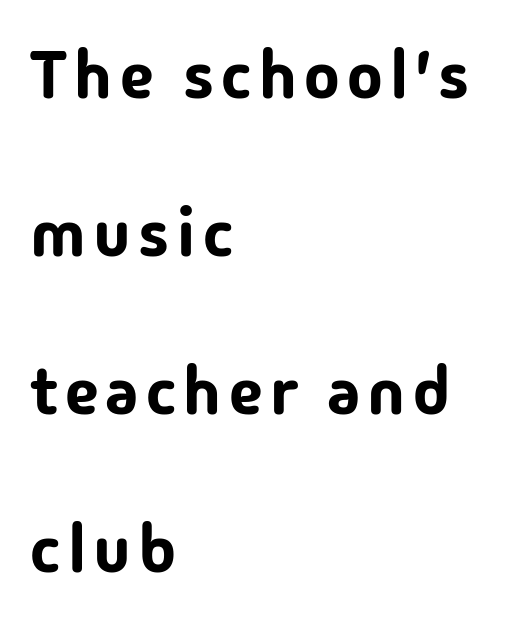
Classification — sans serif. Vertical spacing — loose. Do the characters align in a grid? No, the font is proportional. The compositor pushed each line to the left boundary. Ascenders rise straight up at ninety degrees.
